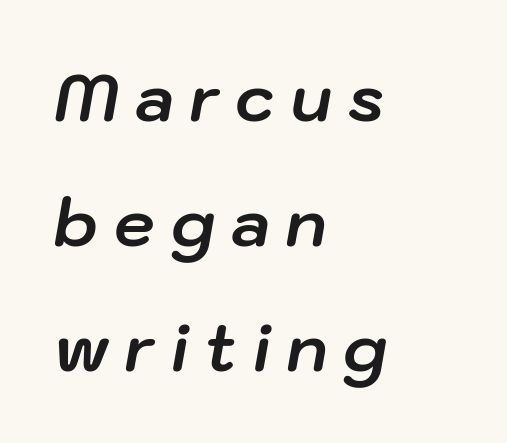
How would I describe the line gaps? Wide and relaxed. Beneath every word, the page is bare. Think of a printed novel: that variable character pitch is what you see here. Designer's note — italics engaged. Strong, thick strokes mark this as bold type.
